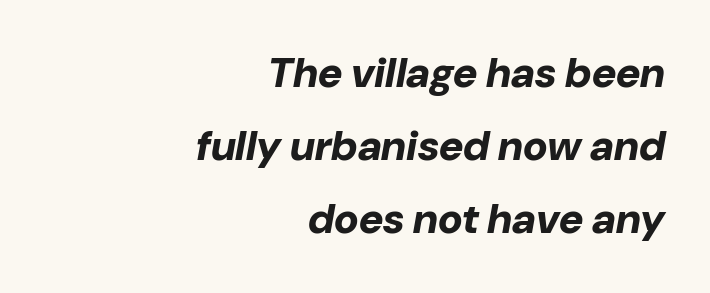
Characters are canted at an angle relative to the baseline's perpendicular. Proportional: the letters do not fall into vertical columns. Check the space under the baseline: it is left empty. This sample uses plain, unmodified letter spacing. The glyphs have the mass of a bold cut. The text block is weighted toward the right margin, trailing off unevenly leftward.
